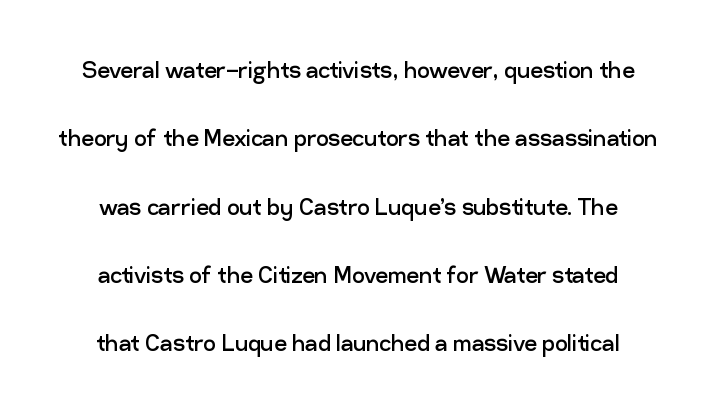
The font is comparable to plain body text, perhaps lighter. Are there feet on the stems? There aren't — it's a sans. Centered paragraph, ragged on both sides. The font's upright variant was chosen for this text. This rendering leaves character spacing at its baseline value.
